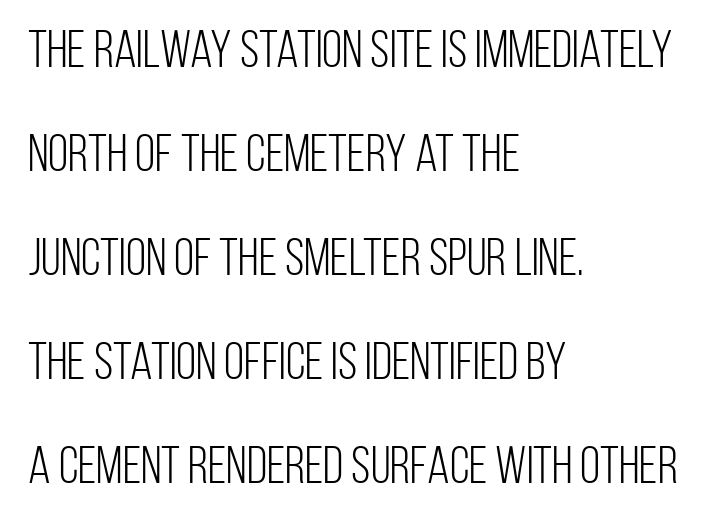
Q: Is the text bold? A: No.
Q: Is the text italic (slanted)? A: No, it is upright.
Q: Is the typeface a serif or a sans-serif typeface? A: Sans-serif.
Q: Is the text underlined? A: No.
Q: How is the paragraph aligned? A: Left-aligned.
Q: Is the spacing between letters normal or unusually wide? A: Normal.
Q: Is the spacing between lines tight, normal or loose? A: Loose.
Q: Width (condensed, normal, or wide)? A: Condensed.
Q: Stroke contrast? A: Low.
Q: x-height? A: Large.
Q: Monospaced? A: No.
